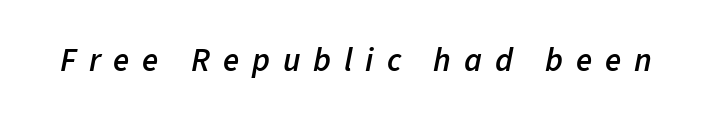
You could not count columns in this text — the font is proportionally spaced. The tracking jumps out immediately: characters are airy and widely separated. Type without underlining. A semibold gives these letters moderate extra thickness, short of bold. Emphasis-style slanted type is in use.
